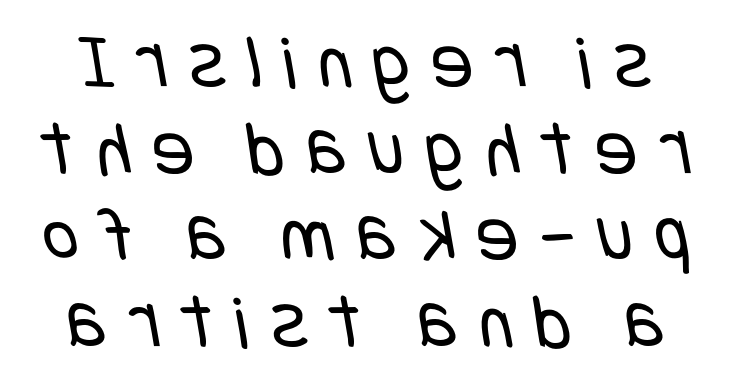
The image shows 78 px regular-weight, condensed sans-serif type; set tight line spacing (1.11x), unusually wide letter spacing (+0.28 em), not underlined; low stroke contrast and a large x-height.
